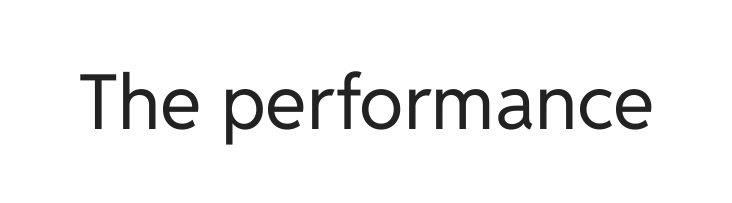
Here the designer chose a conventional face with non-uniform glyph widths. To sum up the face: it is a sans, with no serifs. A bare baseline throughout the passage. In terms of posture, this sample is upright. Compared with a typical body face, this is equally light or lighter still. The rendering keeps characters at their native spacing.
